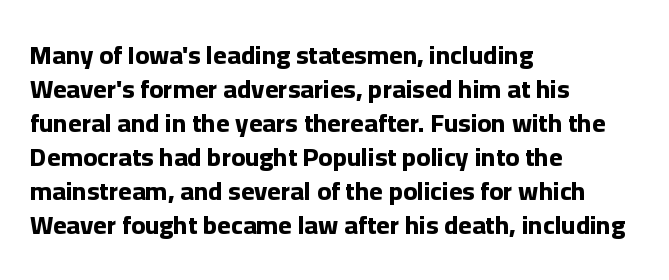
Typeset ragged right — the left edge is the straight one. Words float on clear page, feet unadorned. Vertically, the passage feels balanced, rows spaced as you'd expect. This sample uses plain, unmodified letter spacing. Summary of weight: heavy, a full bold. Characters remain perfectly vertical along every line.
